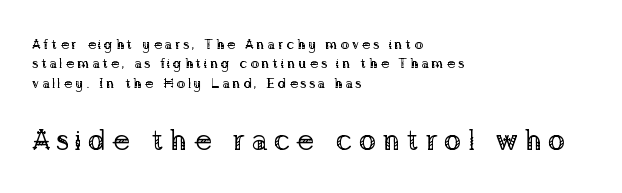
Q: Is the text bold? A: No.
Q: Is the text italic (slanted)? A: No, it is upright.
Q: Is the typeface a serif or a sans-serif typeface? A: Serif.
Q: Is the text underlined? A: No.
Q: How is the paragraph aligned? A: Left-aligned.
Q: Is the spacing between lines tight, normal or loose? A: Normal.
Q: Which block of text is set in a larger size, the first (top) or the second (bottom)? A: The second (bottom) one.
Q: Width (condensed, normal, or wide)? A: Normal.
Q: Stroke contrast? A: Low.
Q: x-height? A: Medium.
Q: Monospaced? A: No.
